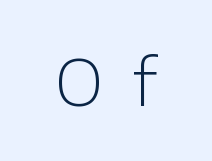
Q: Is the text bold? A: No.
Q: Is the text italic (slanted)? A: No, it is upright.
Q: Is the typeface a serif or a sans-serif typeface? A: Sans-serif.
Q: Is the text underlined? A: No.
Q: Is the spacing between letters normal or unusually wide? A: Unusually wide.
Q: Width (condensed, normal, or wide)? A: Normal.
Q: Stroke contrast? A: Low.
Q: x-height? A: Medium.
Q: Monospaced? A: No.
